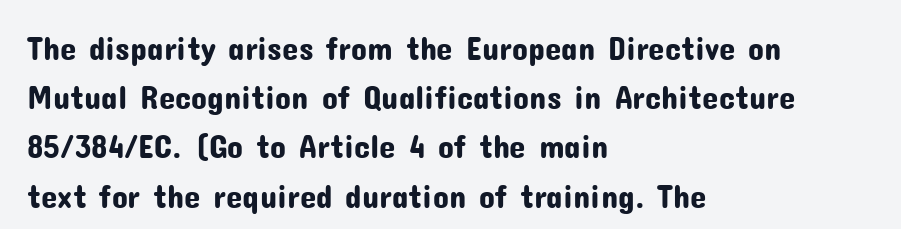
{"serif": "no", "italic": "no", "width": "normal", "stroke_contrast": "low", "x_height": "medium", "monospaced": "no", "underline": "no", "align": "left", "line_spacing": "normal", "line_spacing_ratio": 1.49, "letter_spacing": "normal", "letter_spacing_em": 0.0, "glyph_px": 33}
